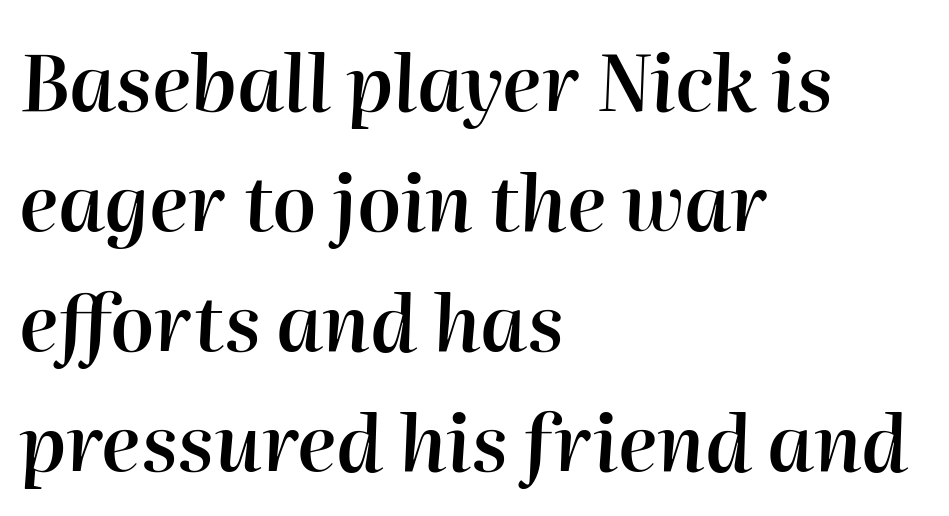
The image shows 78 px semibold type, italic (leaning right); set left-aligned, normal line spacing (1.54x), normal letter spacing, not underlined; high stroke contrast and a medium x-height.
